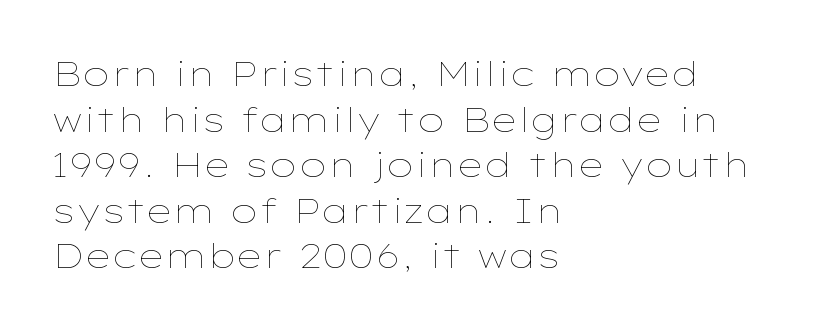
The image shows 34 px thin, wide type, upright; set left-aligned, normal line spacing (1.34x), normal letter spacing, not underlined; low stroke contrast and a medium x-height.
